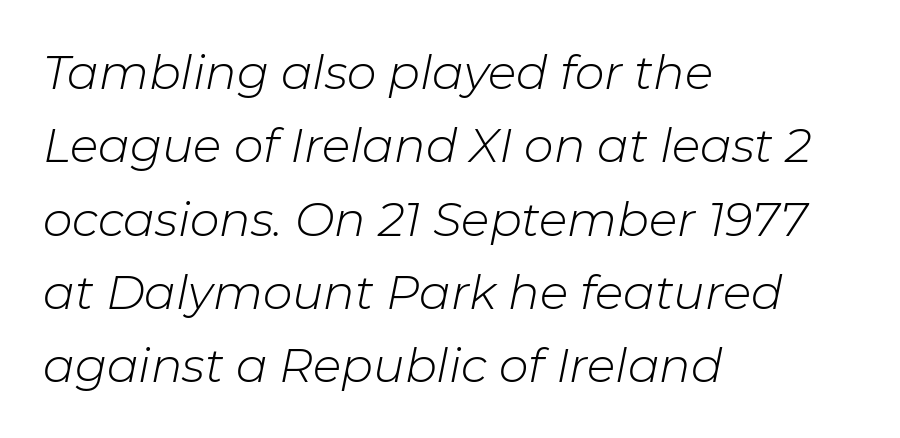
The image shows 47 px light type, italic (leaning right); set left-aligned, normal line spacing (1.56x), normal letter spacing, not underlined; low stroke contrast and a medium x-height.
